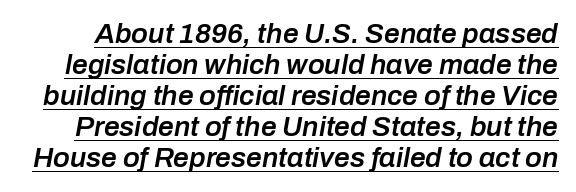
{"italic": "yes", "lean": "right", "slant_degrees": 10, "bold": "semi", "weight": "semibold", "width": "normal", "stroke_contrast": "low", "x_height": "medium", "monospaced": "no", "underline": "yes", "line_spacing": "tight", "line_spacing_ratio": 1.11, "letter_spacing": "normal", "letter_spacing_em": 0.0, "glyph_px": 28}
